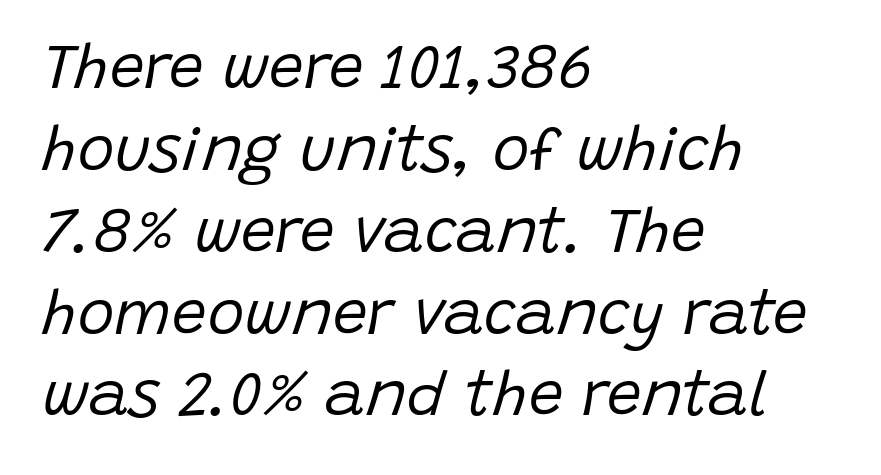
The rendering uses a moderate line-height, typical for paragraphs. There is no visible air inserted between adjacent glyphs. This is not heavy type; no bold has been used. Descenders are the only things crossing below the line.
